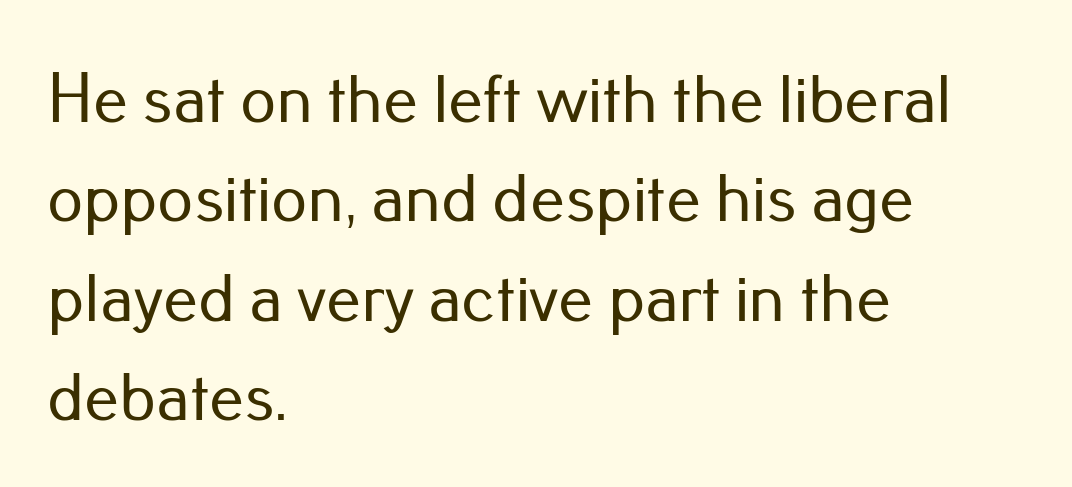
{"serif": "no", "italic": "no", "width": "normal", "stroke_contrast": "low", "x_height": "small", "monospaced": "no", "underline": "no", "align": "left", "line_spacing": "normal", "line_spacing_ratio": 1.42, "letter_spacing": "normal", "letter_spacing_em": 0.0, "glyph_px": 70}
